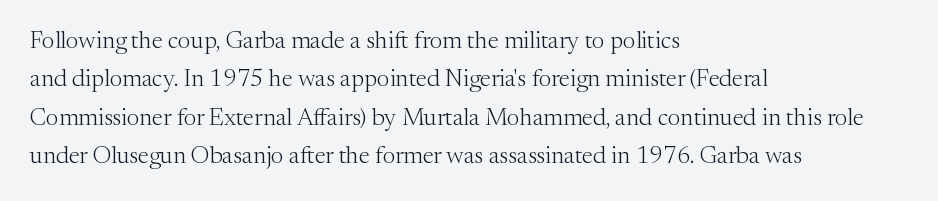
Plain, unruled lines of type. No heavy texture on the line: the type isn't bold. Look at the tracking — it's just the regular setting, nothing added. The axis of the letterforms is exactly vertical. The rows are spaced the way most documents space them.
